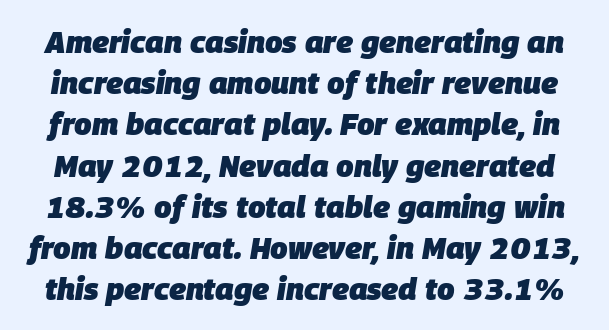
Bold? Absolutely — the strokes are thick and heavy. Check under the words: just untouched page. Think of a printed novel: that variable character pitch is what you see here. Tracking here is standard; glyphs follow each other at the usual distance. This block has exactly the height ordinary leading produces.
